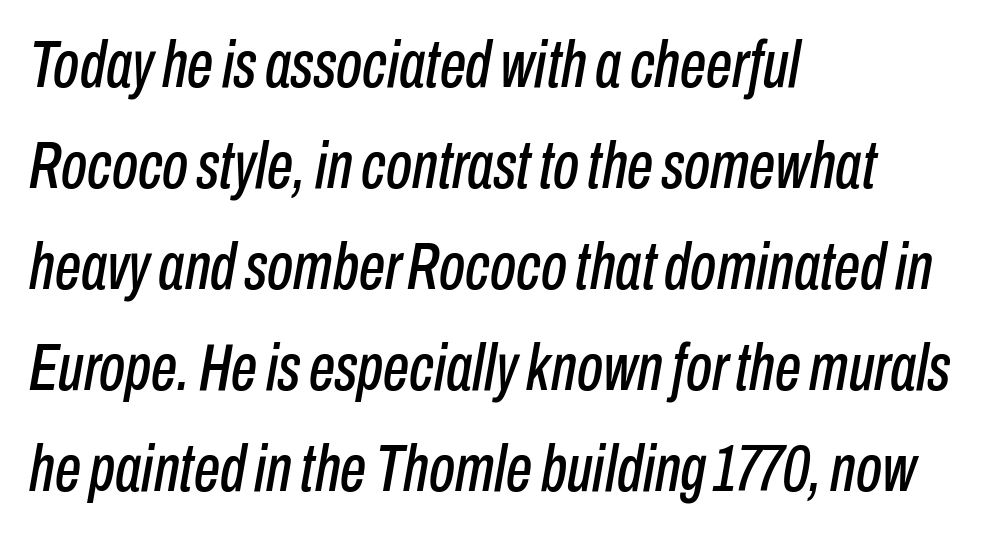
The face used here is proportionally spaced, like ordinary book or web type. The paragraph has a hard left edge and a soft right edge. Italic: yes, the glyphs are oblique. A typesetter would call this zero additional tracking. Compared with typical paragraphs, the rows here are spaced about the same.
